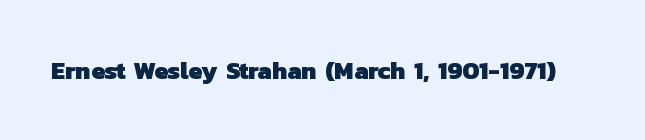
The baseline area is clear. The face used here is rendered with its standard letterfit. The face used here has the dense, thick strokes of a bold.
